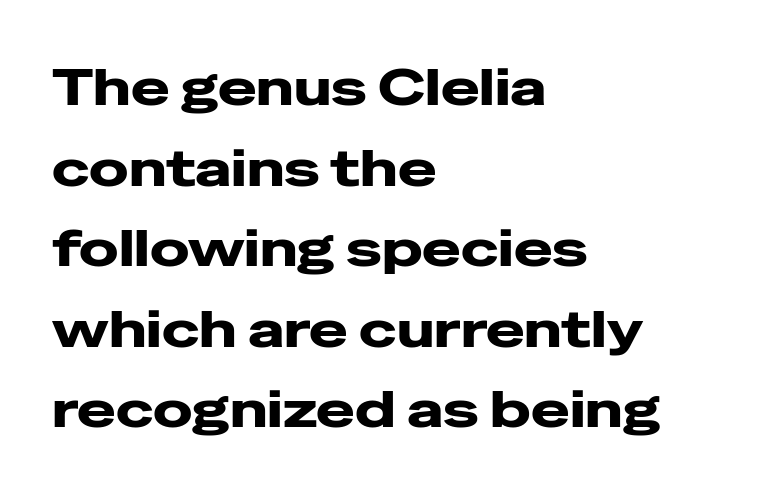
The image shows 52 px heavy, wide sans-serif type, upright; set left-aligned, normal line spacing (1.55x), normal letter spacing, not underlined; low stroke contrast and a medium x-height.
